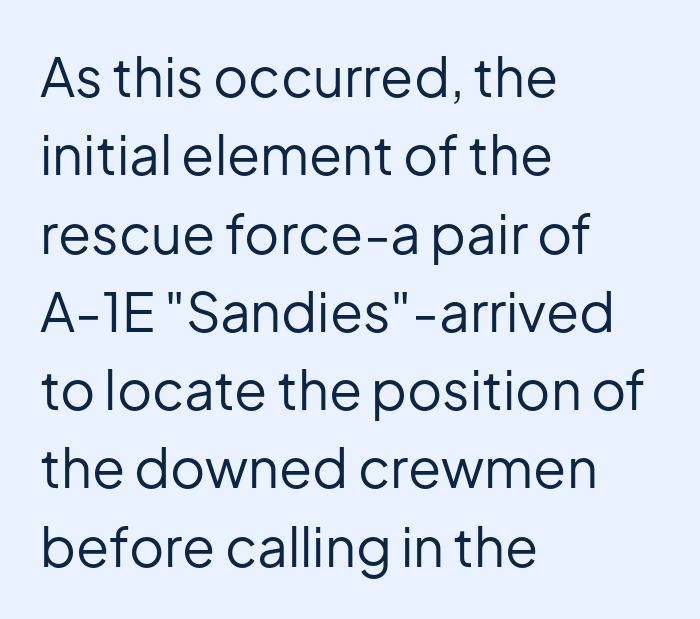
Q: Is the text bold? A: No.
Q: Is the text italic (slanted)? A: No, it is upright.
Q: Is the typeface a serif or a sans-serif typeface? A: Sans-serif.
Q: Is the text underlined? A: No.
Q: How is the paragraph aligned? A: Left-aligned.
Q: Is the spacing between letters normal or unusually wide? A: Normal.
Q: Is the spacing between lines tight, normal or loose? A: Normal.
Q: Width (condensed, normal, or wide)? A: Normal.
Q: Stroke contrast? A: Low.
Q: x-height? A: Medium.
Q: Monospaced? A: No.
